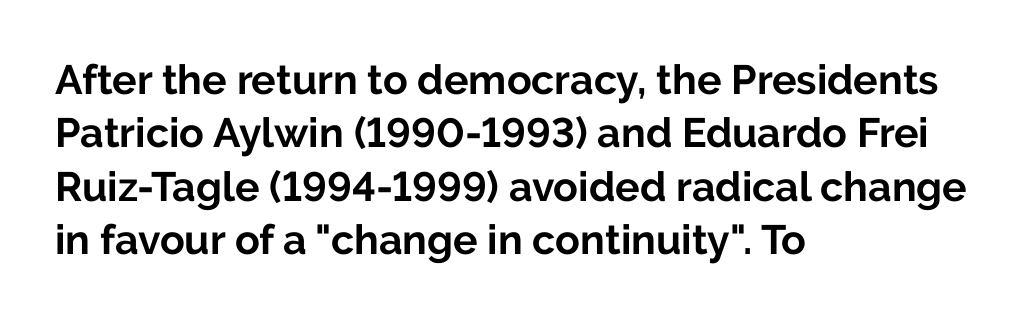
There is no visible air inserted between adjacent glyphs. Clear beneath every line of the passage. Font category for this specimen: sans-serif. This is roman type, the default non-slanted kind. Each glyph is drawn with heavy, bold strokes. Horizontal alignment here is leftward, the default for most running prose.
